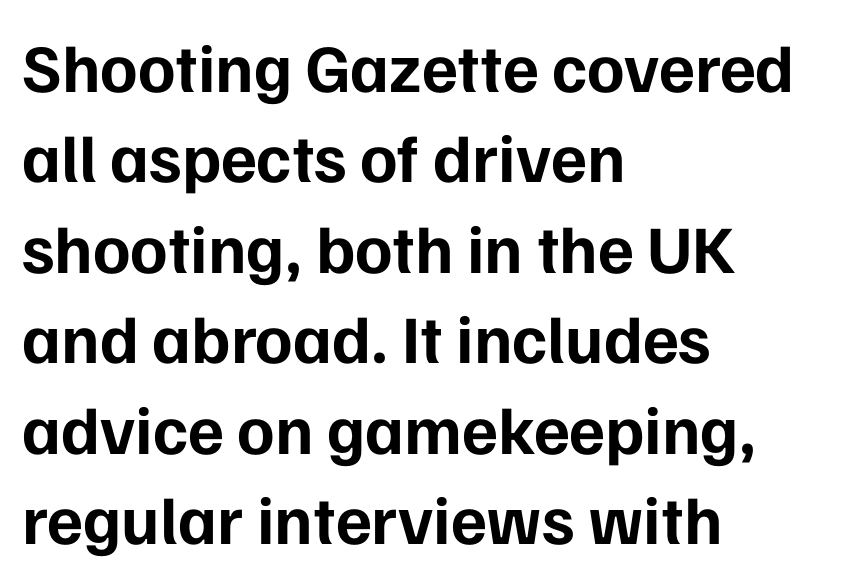
Q: Is the text bold? A: Yes.
Q: Is the text italic (slanted)? A: No, it is upright.
Q: Is the typeface a serif or a sans-serif typeface? A: Sans-serif.
Q: Is the text underlined? A: No.
Q: How is the paragraph aligned? A: Left-aligned.
Q: Is the spacing between letters normal or unusually wide? A: Normal.
Q: Is the spacing between lines tight, normal or loose? A: Normal.
Q: Width (condensed, normal, or wide)? A: Normal.
Q: Stroke contrast? A: Low.
Q: x-height? A: Medium.
Q: Monospaced? A: No.
